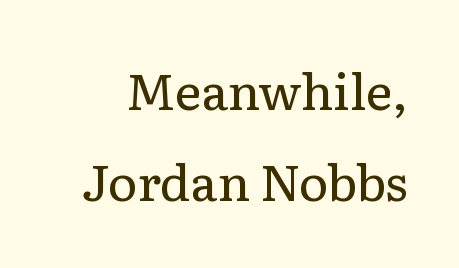
Q: Is the text bold? A: No.
Q: Is the text italic (slanted)? A: No, it is upright.
Q: Is the typeface a serif or a sans-serif typeface? A: Serif.
Q: Is the text underlined? A: No.
Q: Is the spacing between letters normal or unusually wide? A: Normal.
Q: Width (condensed, normal, or wide)? A: Normal.
Q: Stroke contrast? A: Low.
Q: x-height? A: Medium.
Q: Monospaced? A: No.
